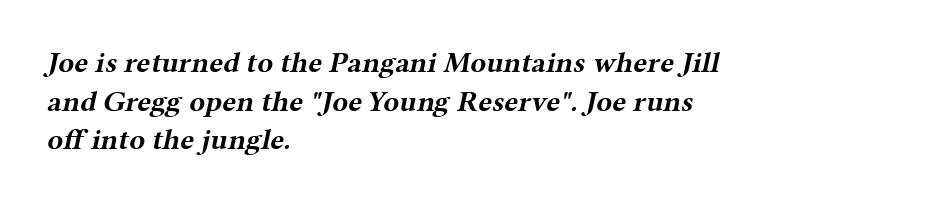
The image shows 29 px bold, wide serif type; set left-aligned, normal line spacing (1.33x), normal letter spacing, not underlined; medium stroke contrast and a medium x-height.
